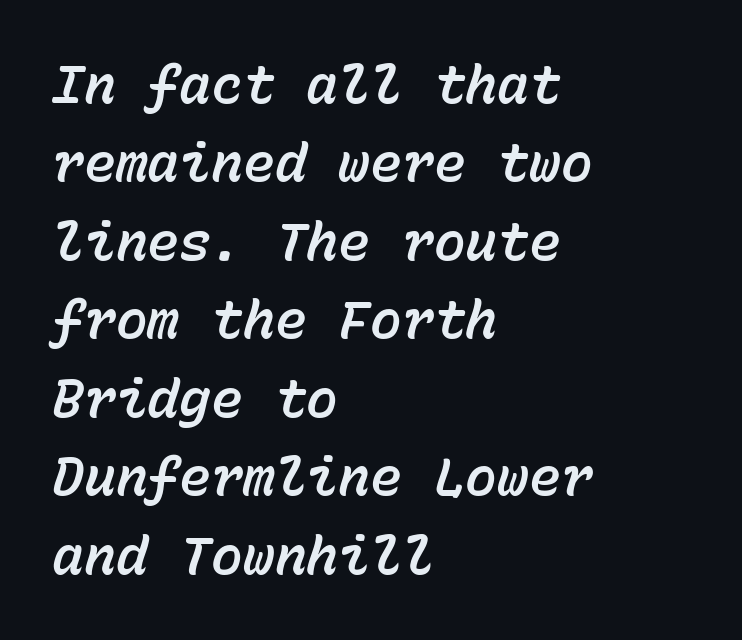
It's the slanting kind of type. The leading is moderate, giving the passage an even texture. Line beginnings align vertically; line endings do not. Every character here occupies the same horizontal width, giving the sample a typewriter-like rhythm.
